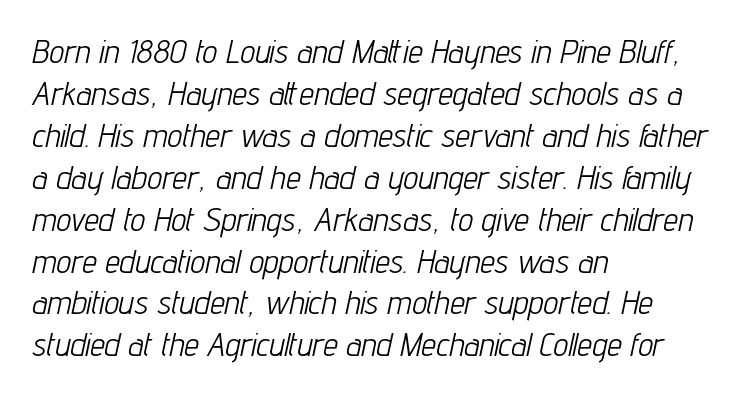
The image shows 33 px light, condensed type, italic (leaning right); set left-aligned, normal line spacing (1.27x), normal letter spacing, not underlined; low stroke contrast and a medium x-height.
